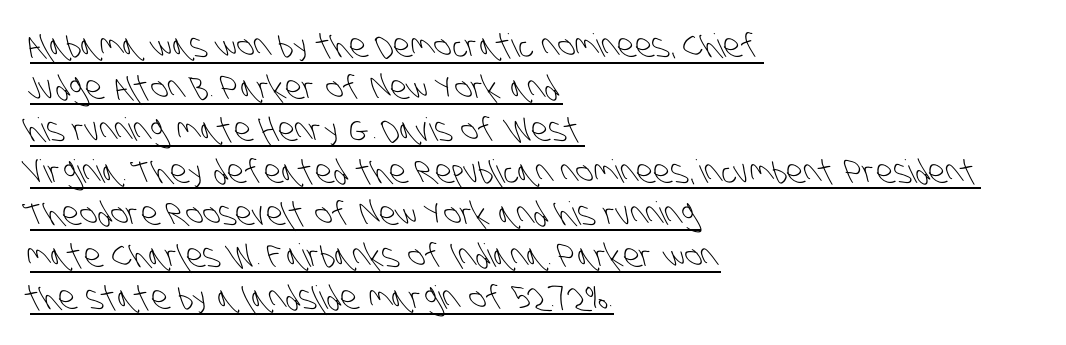
Does the type have serifs? No, each stem ends abruptly. Here the designer chose a conventional face with non-uniform glyph widths. The strokes carry an ordinary text weight at most. A typographer would call this underscored text.
